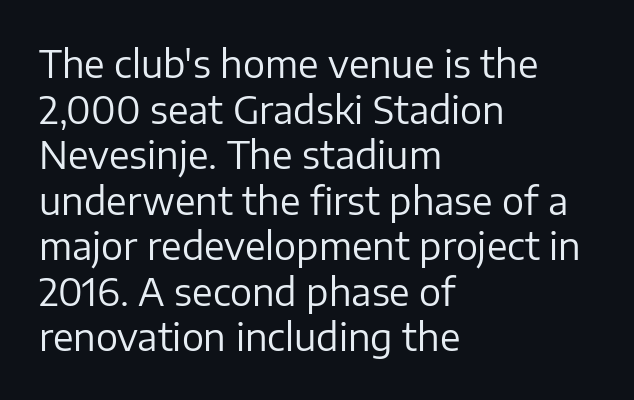
Ordinary non-slanted type is in use. These lines are rendered in a variable-pitch font. Glyph-to-glyph distance matches everyday printed text. The string is rendered with underlining switched off. The font is comparable to plain body text, perhaps lighter. The setting favours the left margin, as ordinary paragraphs usually do.
